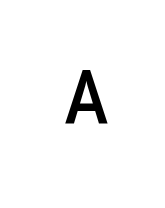
The image shows 76 px sans-serif type, upright, monospaced; set not underlined; low stroke contrast and a medium x-height.
